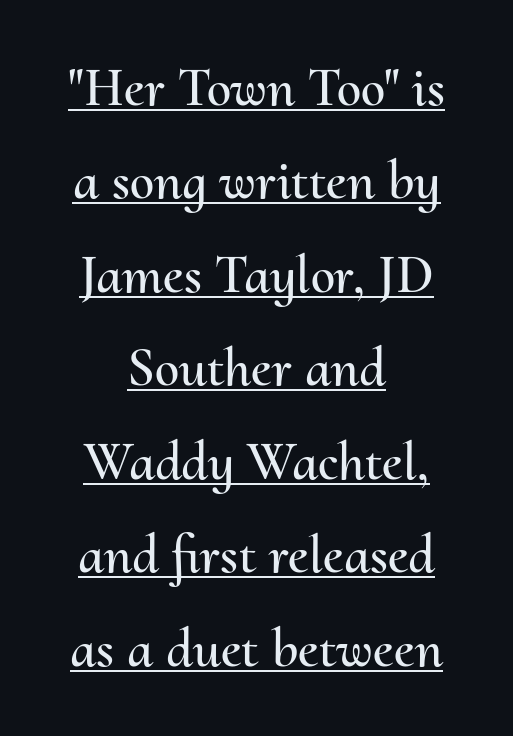
Q: Is the text italic (slanted)? A: No, it is upright.
Q: Is the text underlined? A: Yes.
Q: How is the paragraph aligned? A: Centered.
Q: Is the spacing between letters normal or unusually wide? A: Normal.
Q: Is the spacing between lines tight, normal or loose? A: Normal.
Q: Width (condensed, normal, or wide)? A: Normal.
Q: Stroke contrast? A: Medium.
Q: x-height? A: Small.
Q: Monospaced? A: No.
